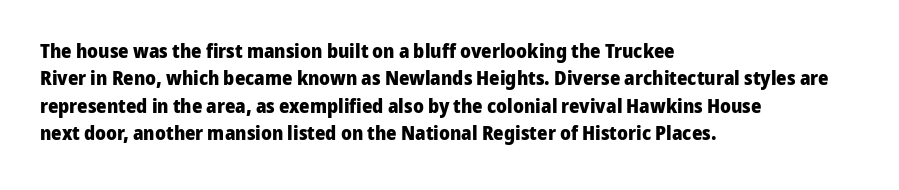
Here the glyphs are tracked normally, forming tight word shapes. The lettering stays uniformly vertical, giving the passage a roman look. The strokes are fattened all the way to bold. This sample keeps an unexceptional amount of space between lines. Underline: absent.
